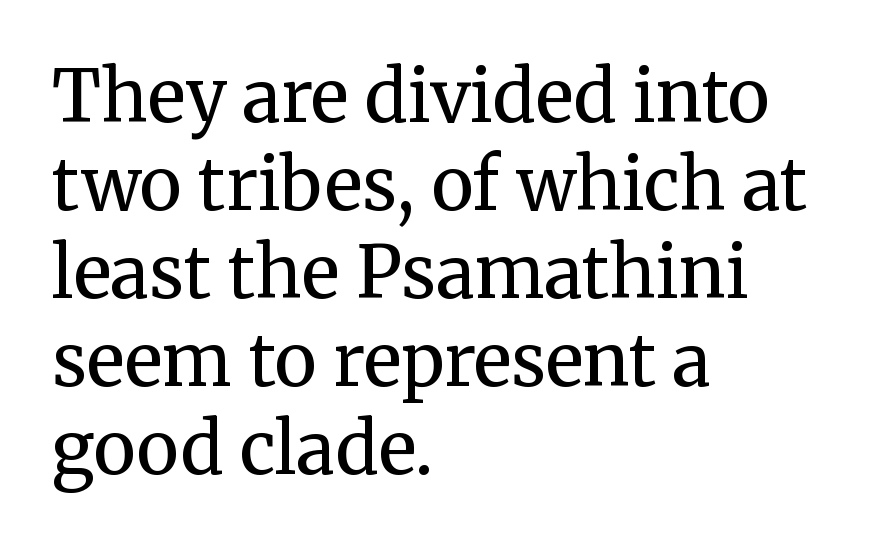
{"serif": "yes", "italic": "no", "bold": "no", "weight": "regular", "width": "normal", "stroke_contrast": "medium", "x_height": "medium", "monospaced": "no", "underline": "no", "align": "left", "line_spacing_ratio": 1.24, "letter_spacing": "normal", "letter_spacing_em": 0.0, "glyph_px": 71}
